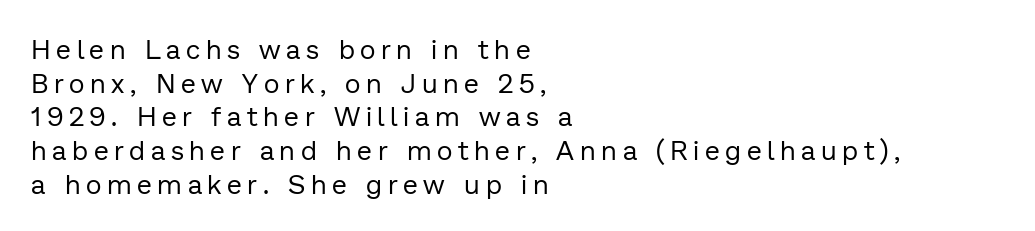
No word sits above an underline. Baseline-to-baseline distance is the conventional proportion of letter height. Is the type heavy? It reads as light-to-regular instead. Short and long lines alike share a common starting point at left.
